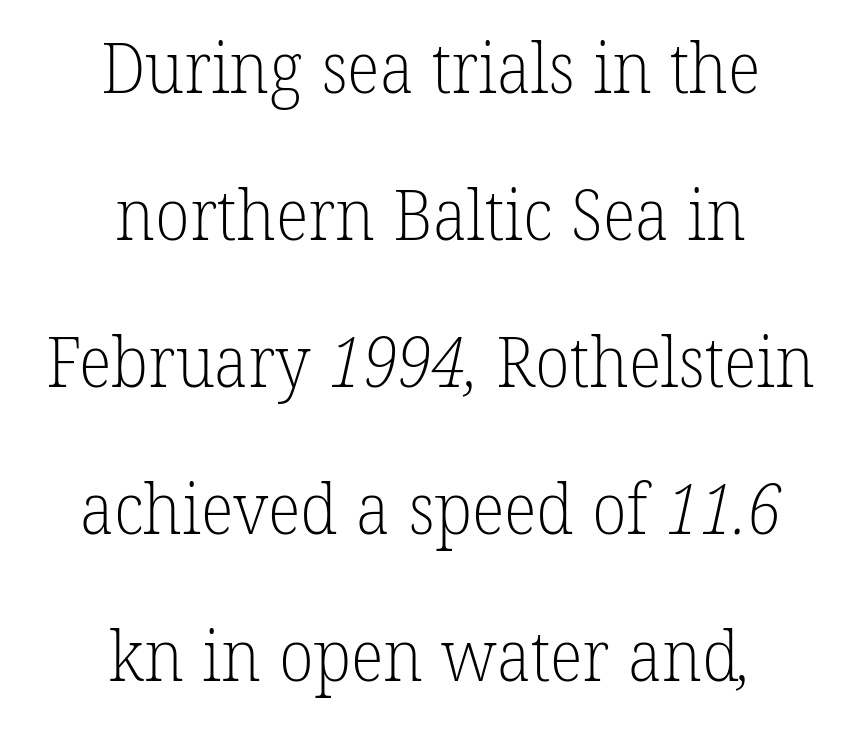
Q: Is the text bold? A: No.
Q: Is the typeface a serif or a sans-serif typeface? A: Serif.
Q: Is the text underlined? A: No.
Q: How is the paragraph aligned? A: Centered.
Q: Is the spacing between letters normal or unusually wide? A: Normal.
Q: Is the spacing between lines tight, normal or loose? A: Loose.
Q: Width (condensed, normal, or wide)? A: Normal.
Q: Stroke contrast? A: Low.
Q: x-height? A: Medium.
Q: Monospaced? A: No.
